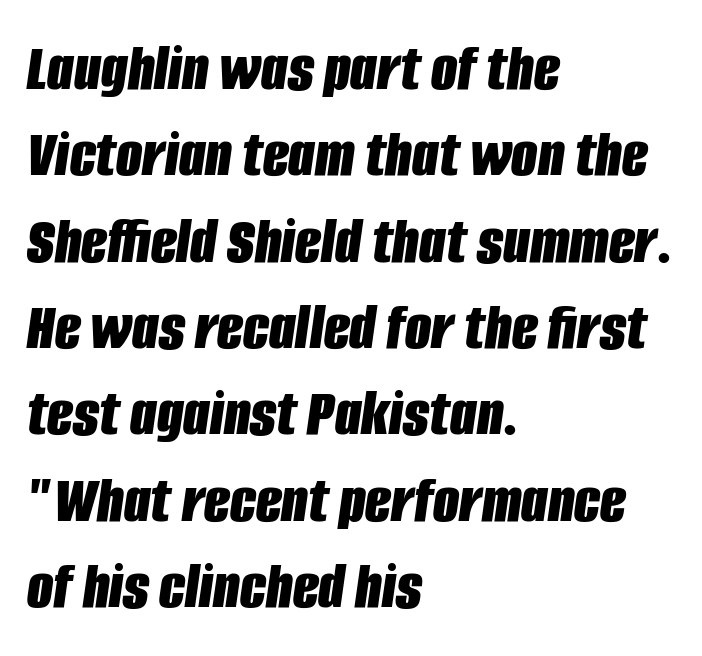
{"italic": "yes", "lean": "right", "slant_degrees": 8, "bold": "yes", "weight": "bold", "width": "condensed", "stroke_contrast": "low", "x_height": "large", "monospaced": "no", "underline": "no", "align": "left", "line_spacing": "normal", "line_spacing_ratio": 1.27, "letter_spacing": "normal", "letter_spacing_em": 0.0, "glyph_px": 68}
